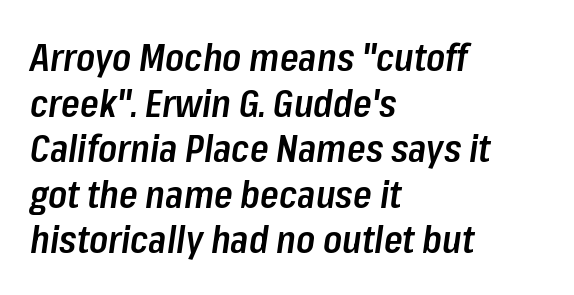
Q: Is the text bold? A: Semi-bold.
Q: Is the text italic (slanted)? A: Yes, it leans right by about 8 degrees.
Q: Is the text underlined? A: No.
Q: How is the paragraph aligned? A: Left-aligned.
Q: Is the spacing between letters normal or unusually wide? A: Normal.
Q: Width (condensed, normal, or wide)? A: Condensed.
Q: Stroke contrast? A: Low.
Q: x-height? A: Medium.
Q: Monospaced? A: No.
